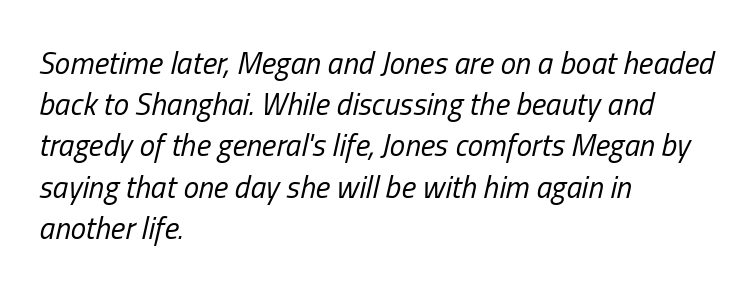
Character widths vary here, with narrow letters taking less room than wide ones. Observe the lean: these are italic letterforms. What stands out about the letter spacing? Nothing — it is the standard amount. Letters rest on an invisible, unmarked baseline.
